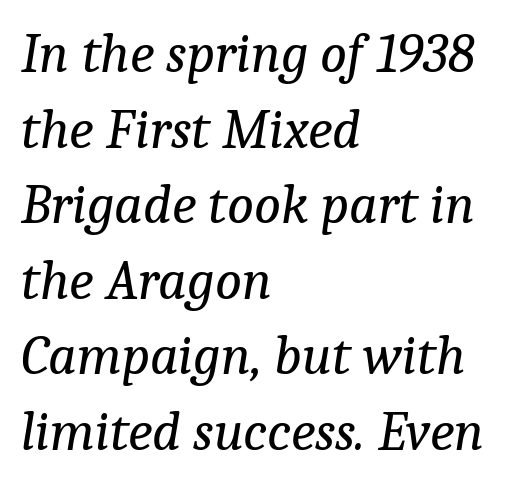
Q: Is the text bold? A: No.
Q: Is the text italic (slanted)? A: Yes, it leans right by about 9 degrees.
Q: Is the typeface a serif or a sans-serif typeface? A: Serif.
Q: Is the text underlined? A: No.
Q: How is the paragraph aligned? A: Left-aligned.
Q: Is the spacing between letters normal or unusually wide? A: Normal.
Q: Is the spacing between lines tight, normal or loose? A: Normal.
Q: Width (condensed, normal, or wide)? A: Normal.
Q: Stroke contrast? A: Low.
Q: x-height? A: Medium.
Q: Monospaced? A: No.
